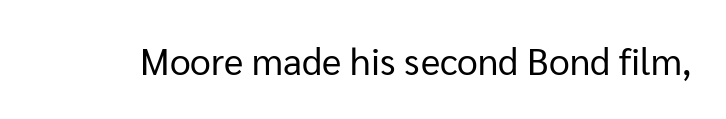
{"serif": "no", "italic": "no", "bold": "no", "weight": "regular", "width": "normal", "stroke_contrast": "low", "x_height": "medium", "monospaced": "no", "underline": "no", "letter_spacing": "normal", "letter_spacing_em": 0.0, "glyph_px": 37}
